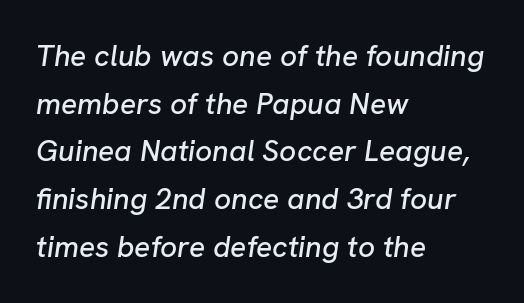
Looks like regular typesetting: each glyph gets only the width it needs. Short note: letters normally spaced. This sample uses an oblique cut, with every glyph tilted off the vertical. Honestly, there is no underline to notice here at all.
